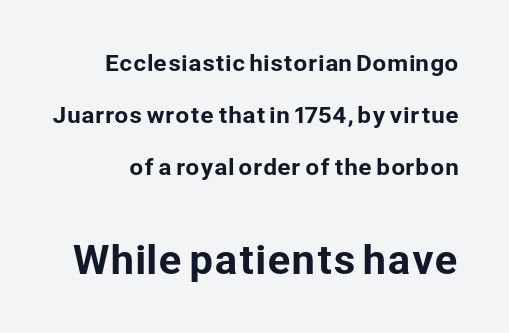
{"serif": "no", "italic": "no", "width": "normal", "stroke_contrast": "low", "x_height": "medium", "monospaced": "no", "underline": "no", "line_spacing": "loose", "line_spacing_ratio": 2.37, "letter_spacing": "normal", "letter_spacing_em": 0.0, "larger_block": "second", "size_ratio": 1.73, "glyph_px": 38}
